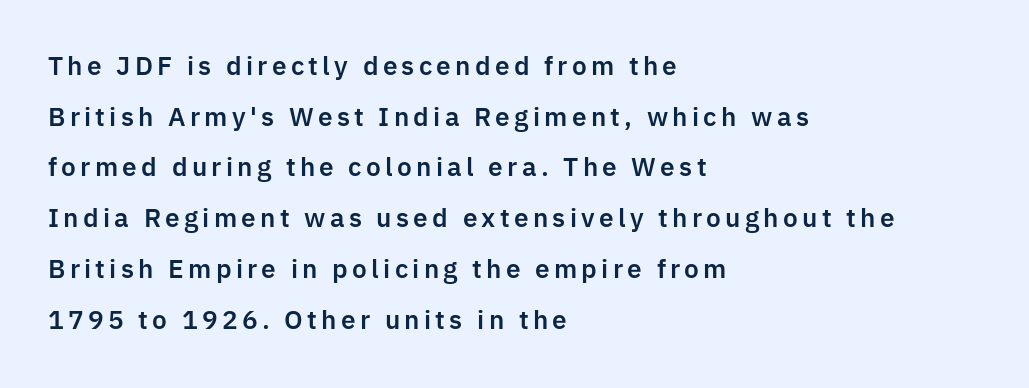
Q: Is the text italic (slanted)? A: No, it is upright.
Q: Is the text underlined? A: No.
Q: How is the paragraph aligned? A: Left-aligned.
Q: Is the spacing between lines tight, normal or loose? A: Loose.
